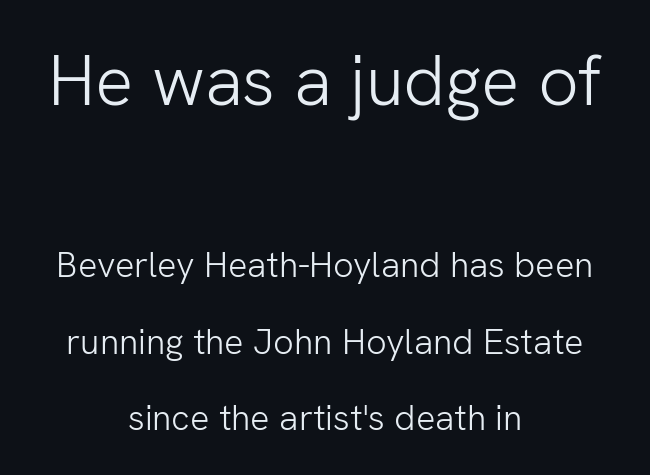
Between these two stacked blocks, the higher one wins on size. The glyphs are unaccompanied by any horizontal stroke below them. These lines stack symmetrically, like a column narrowing and widening about its center. The passage shown is not bold in any degree. This is roman type, the default non-slanted kind.
